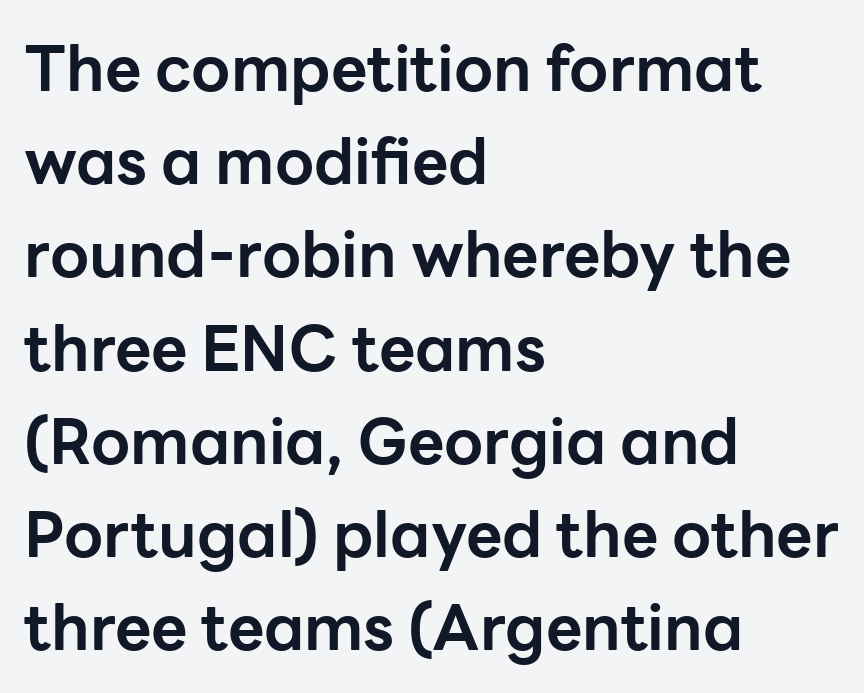
Q: Is the text bold? A: Yes.
Q: Is the text italic (slanted)? A: No, it is upright.
Q: Is the typeface a serif or a sans-serif typeface? A: Sans-serif.
Q: Is the text underlined? A: No.
Q: How is the paragraph aligned? A: Left-aligned.
Q: Is the spacing between letters normal or unusually wide? A: Normal.
Q: Is the spacing between lines tight, normal or loose? A: Normal.
Q: Width (condensed, normal, or wide)? A: Normal.
Q: Stroke contrast? A: Low.
Q: x-height? A: Medium.
Q: Monospaced? A: No.
